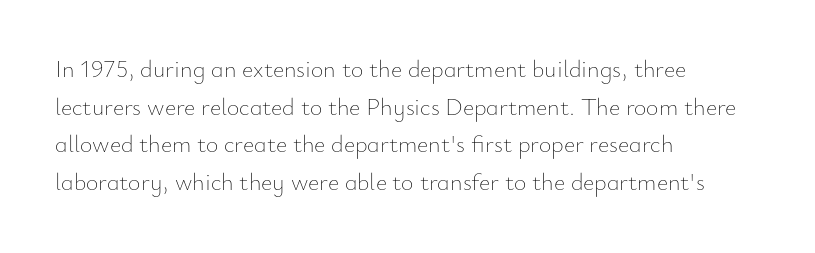
The image shows 24 px text type, upright; set left-aligned, normal line spacing (1.57x), normal letter spacing, not underlined.
